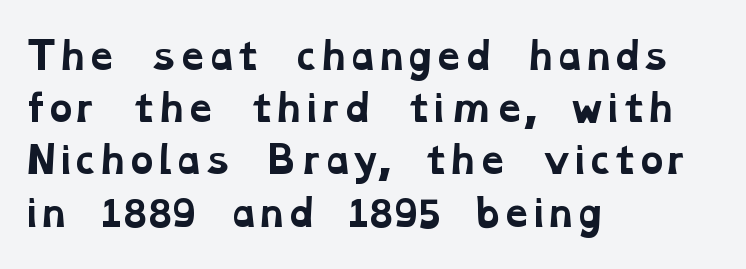
The image shows 36 px bold, wide serif type; set left-aligned, normal line spacing (1.45x), normal letter spacing, not underlined; low stroke contrast and a medium x-height.
